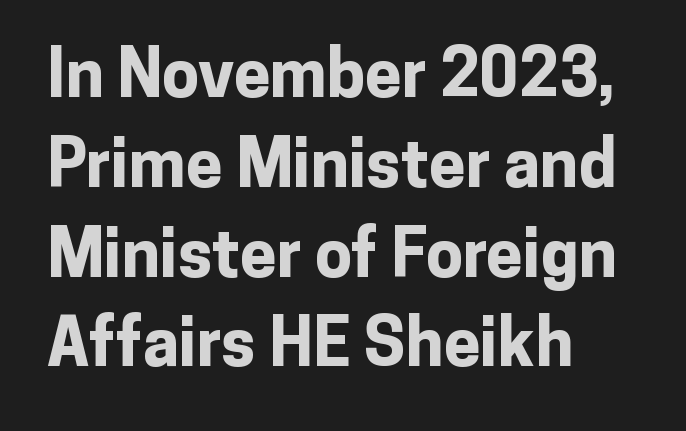
If you drew a line through each stem, it would be perfectly vertical. Looks like regular typesetting: each glyph gets only the width it needs. Vertical spacing — default. There is no visible air inserted between adjacent glyphs.
